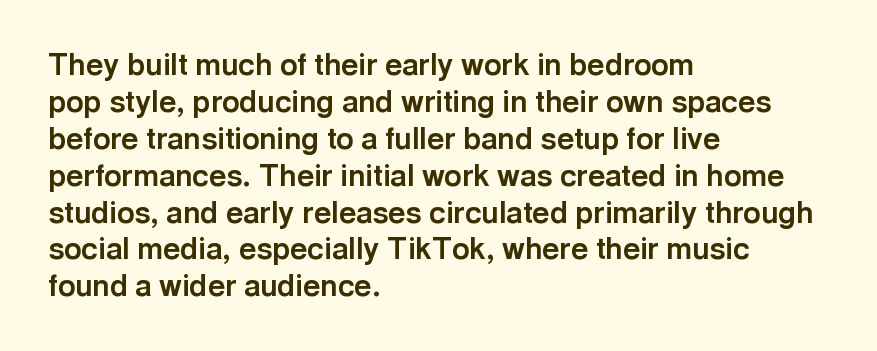
Q: Is the text bold? A: Yes.
Q: Is the text italic (slanted)? A: No, it is upright.
Q: Is the typeface a serif or a sans-serif typeface? A: Sans-serif.
Q: Is the text underlined? A: No.
Q: How is the paragraph aligned? A: Left-aligned.
Q: Is the spacing between letters normal or unusually wide? A: Normal.
Q: Width (condensed, normal, or wide)? A: Normal.
Q: x-height? A: Medium.
Q: Monospaced? A: No.
